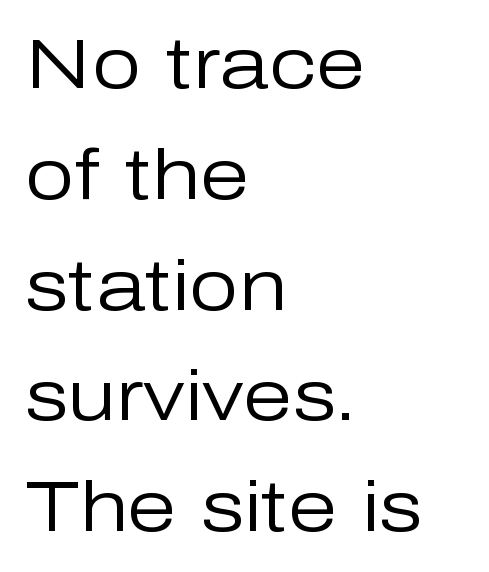
{"serif": "no", "italic": "no", "bold": "no", "weight": "regular", "width": "normal", "stroke_contrast": "low", "x_height": "medium", "monospaced": "no", "underline": "no", "align": "left", "line_spacing": "normal", "line_spacing_ratio": 1.56, "letter_spacing": "normal", "letter_spacing_em": 0.0, "glyph_px": 71}
